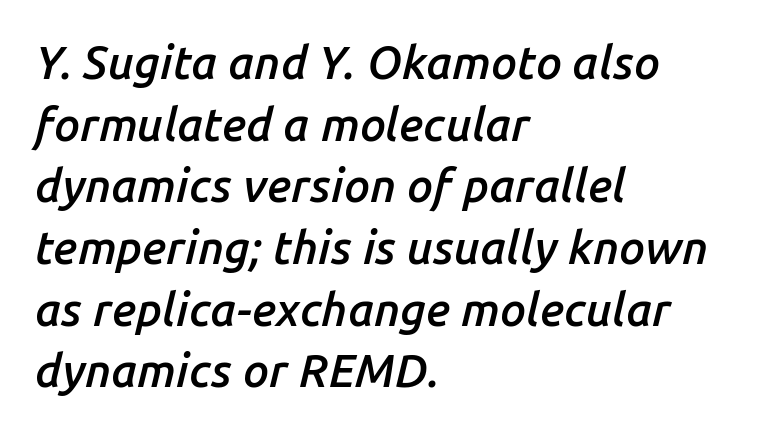
{"italic": "yes", "lean": "right", "slant_degrees": 14, "bold": "semi", "weight": "semibold", "width": "normal", "stroke_contrast": "low", "x_height": "medium", "monospaced": "no", "underline": "no", "align": "left", "line_spacing": "normal", "line_spacing_ratio": 1.34, "letter_spacing": "normal", "letter_spacing_em": 0.0, "glyph_px": 46}
